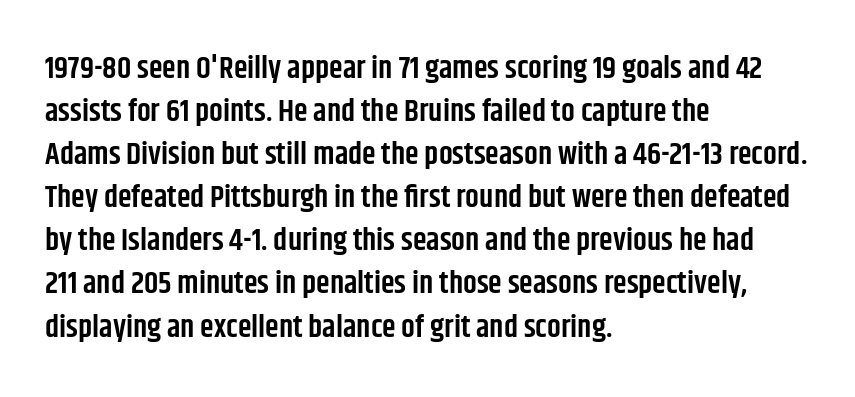
Q: Is the text bold? A: Semi-bold.
Q: Is the text italic (slanted)? A: No, it is upright.
Q: Is the typeface a serif or a sans-serif typeface? A: Sans-serif.
Q: Is the text underlined? A: No.
Q: How is the paragraph aligned? A: Left-aligned.
Q: Is the spacing between letters normal or unusually wide? A: Normal.
Q: Is the spacing between lines tight, normal or loose? A: Normal.
Q: Width (condensed, normal, or wide)? A: Condensed.
Q: Stroke contrast? A: Low.
Q: x-height? A: Large.
Q: Monospaced? A: No.
